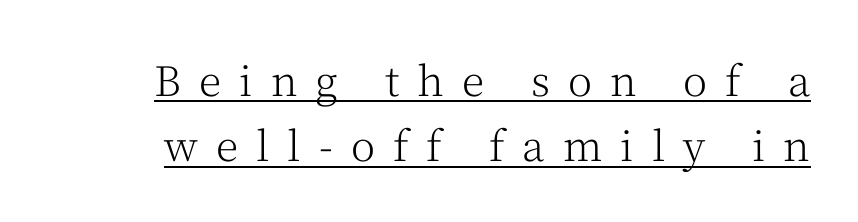
Q: Is the text bold? A: No.
Q: Is the text italic (slanted)? A: No, it is upright.
Q: Is the typeface a serif or a sans-serif typeface? A: Serif.
Q: Is the text underlined? A: Yes.
Q: Is the spacing between letters normal or unusually wide? A: Unusually wide.
Q: Is the spacing between lines tight, normal or loose? A: Normal.
Q: Width (condensed, normal, or wide)? A: Normal.
Q: Stroke contrast? A: Medium.
Q: x-height? A: Medium.
Q: Monospaced? A: No.
